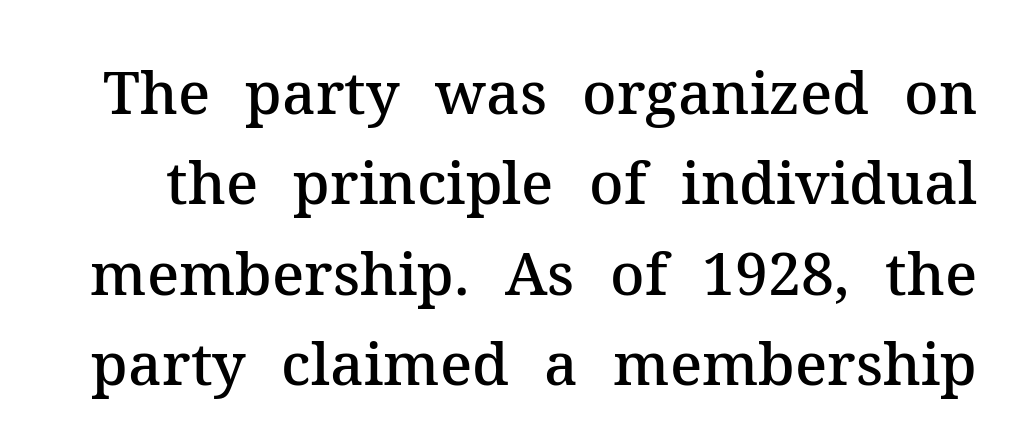
Q: Is the text bold? A: Semi-bold.
Q: Is the text italic (slanted)? A: No, it is upright.
Q: Is the typeface a serif or a sans-serif typeface? A: Serif.
Q: Is the text underlined? A: No.
Q: Is the spacing between letters normal or unusually wide? A: Normal.
Q: Is the spacing between lines tight, normal or loose? A: Normal.
Q: Width (condensed, normal, or wide)? A: Normal.
Q: Stroke contrast? A: Medium.
Q: x-height? A: Medium.
Q: Monospaced? A: No.
